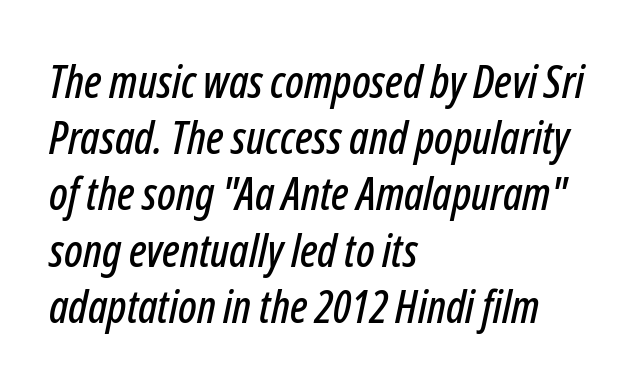
Q: Is the text italic (slanted)? A: Yes, it leans right by about 12 degrees.
Q: Is the text underlined? A: No.
Q: How is the paragraph aligned? A: Left-aligned.
Q: Is the spacing between letters normal or unusually wide? A: Normal.
Q: Is the spacing between lines tight, normal or loose? A: Normal.
Q: Width (condensed, normal, or wide)? A: Condensed.
Q: Stroke contrast? A: Low.
Q: x-height? A: Medium.
Q: Monospaced? A: No.
